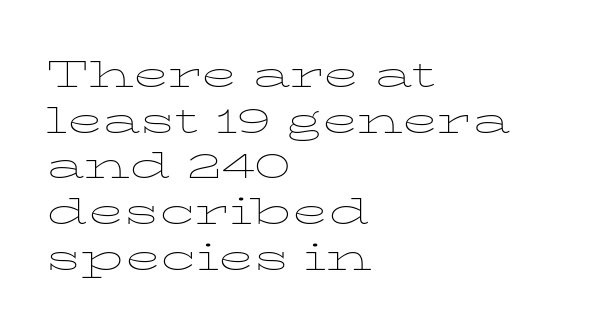
The image shows 36 px thin, wide serif type, upright; set left-aligned, normal line spacing (1.27x), normal letter spacing, not underlined; low stroke contrast and a medium x-height.
